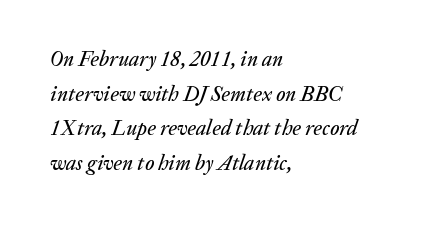
The image shows 21 px text type, italic (leaning right); set left-aligned, normal line spacing (1.65x), normal letter spacing, not underlined.
